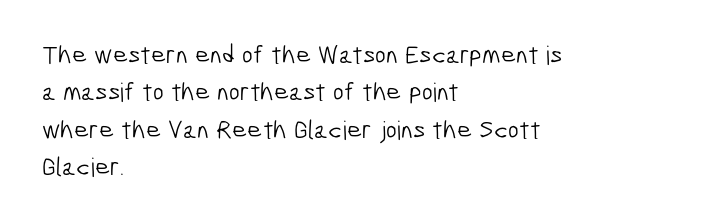
The image shows 26 px text type; set left-aligned, normal line spacing (1.44x), normal letter spacing, not underlined.
